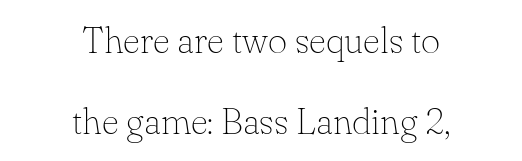
Q: Is the text bold? A: No.
Q: Is the text italic (slanted)? A: No, it is upright.
Q: Is the typeface a serif or a sans-serif typeface? A: Serif.
Q: Is the text underlined? A: No.
Q: How is the paragraph aligned? A: Centered.
Q: Is the spacing between letters normal or unusually wide? A: Normal.
Q: Is the spacing between lines tight, normal or loose? A: Loose.
Q: Width (condensed, normal, or wide)? A: Normal.
Q: Stroke contrast? A: Low.
Q: x-height? A: Small.
Q: Monospaced? A: No.
